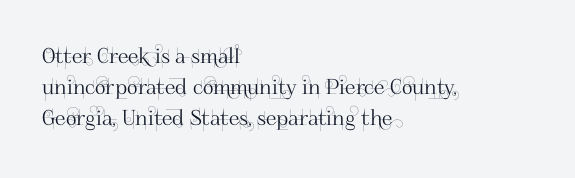
Q: Is the text italic (slanted)? A: No, it is upright.
Q: Is the text underlined? A: No.
Q: How is the paragraph aligned? A: Left-aligned.
Q: Is the spacing between letters normal or unusually wide? A: Normal.
Q: Is the spacing between lines tight, normal or loose? A: Normal.
